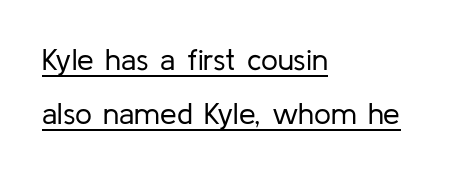
Q: Is the text bold? A: No.
Q: Is the text italic (slanted)? A: No, it is upright.
Q: Is the typeface a serif or a sans-serif typeface? A: Sans-serif.
Q: Is the text underlined? A: Yes.
Q: How is the paragraph aligned? A: Left-aligned.
Q: Is the spacing between letters normal or unusually wide? A: Normal.
Q: Width (condensed, normal, or wide)? A: Normal.
Q: Stroke contrast? A: Low.
Q: x-height? A: Medium.
Q: Monospaced? A: No.
